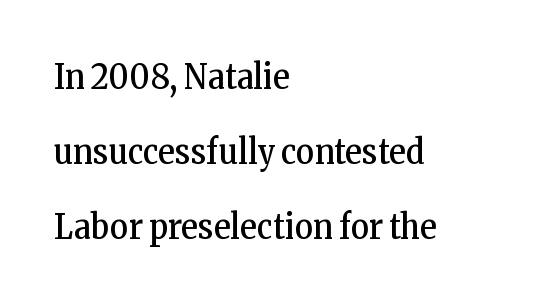
{"serif": "yes", "italic": "no", "bold": "no", "weight": "regular", "width": "condensed", "stroke_contrast": "low", "x_height": "medium", "monospaced": "no", "underline": "no", "align": "left", "line_spacing": "loose", "line_spacing_ratio": 2.15, "letter_spacing": "normal", "letter_spacing_em": 0.0, "glyph_px": 35}
